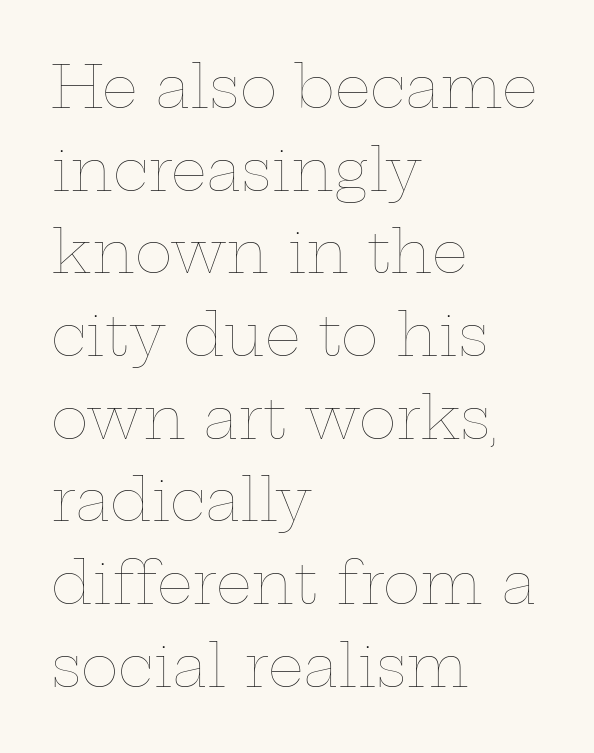
The image shows 57 px thin, wide type, upright; set left-aligned, normal line spacing (1.45x), normal letter spacing, not underlined; low stroke contrast and a medium x-height.
